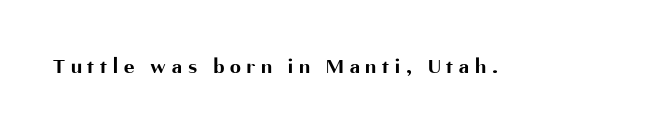
The image shows 22 px bold type, upright; set unusually wide letter spacing (+0.26 em), not underlined.
